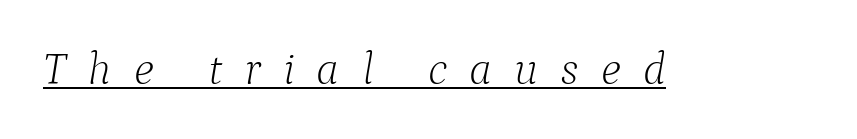
Ink coverage per letter is moderate at most. Note the varied advance widths — an 'i' is clearly narrower than an 'm'. The typesetter has applied underlining to the passage shown. Observe the serifs anchoring each vertical stroke in this sample. Tall strokes in this sample are angled rather than plumb.
